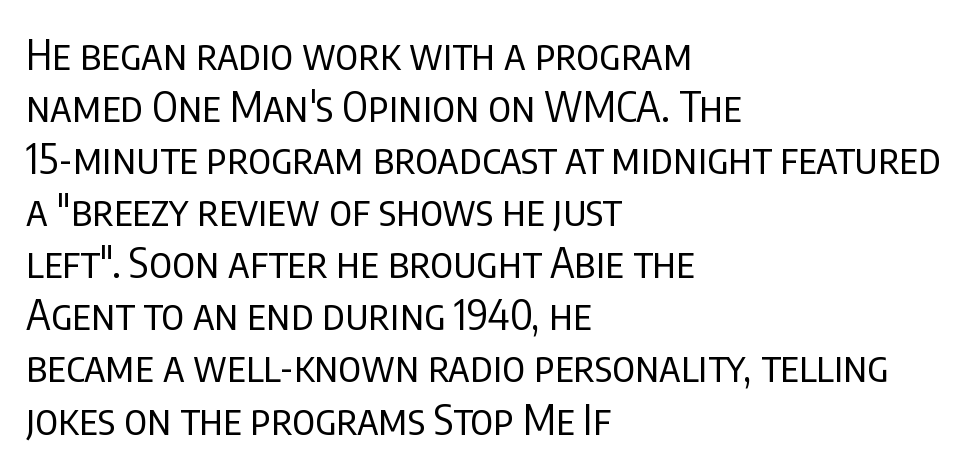
The image shows 42 px regular-weight, condensed sans-serif type, upright; set left-aligned, line spacing 1.24x, normal letter spacing, not underlined; low stroke contrast and a large x-height.
